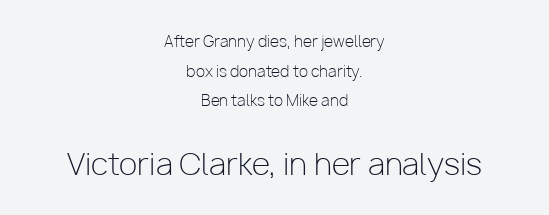
The image shows 30 px light sans-serif type, upright; set centered, loose line spacing (1.98x), normal letter spacing, not underlined; the second (bottom) block is 2.0x larger; low stroke contrast and a medium x-height.
